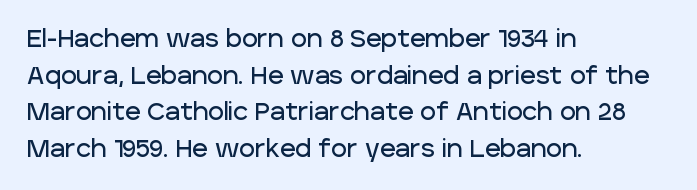
Unlike italic type, these characters show no tilt at all. Glyph-to-glyph distance matches everyday printed text. The line-height multiplier appears to be the usual default. The rag falls on the right side of this text block.
